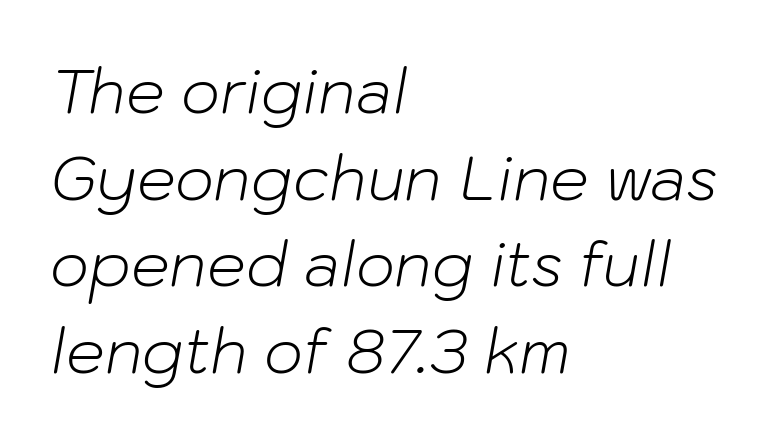
The image shows 61 px light type, italic (leaning right); set left-aligned, normal line spacing (1.42x), normal letter spacing, not underlined; low stroke contrast and a medium x-height.
